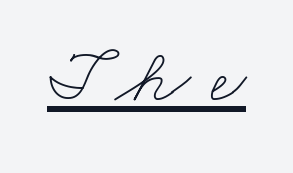
{"bold": "no", "weight": "thin", "width": "wide", "stroke_contrast": "low", "x_height": "small", "monospaced": "no", "underline": "yes", "letter_spacing": "wide", "letter_spacing_em": 0.25, "glyph_px": 78}
